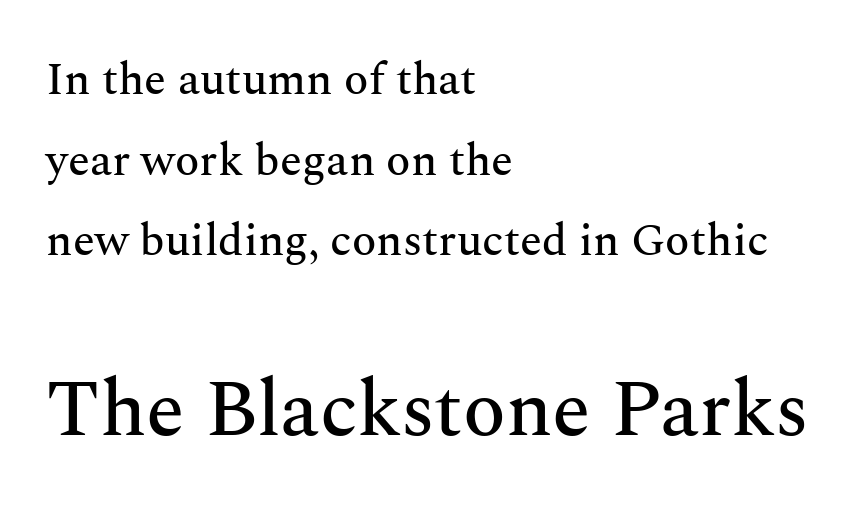
Two sizes are in play, and the larger belongs to the second block. Do the characters align in a grid? No, the font is proportional. Typographically, this falls in the serif category. A classic flush-left, rag-right setting is used for this passage. Is there any slant? The stems are plumb. A typesetter would call this zero additional tracking.
